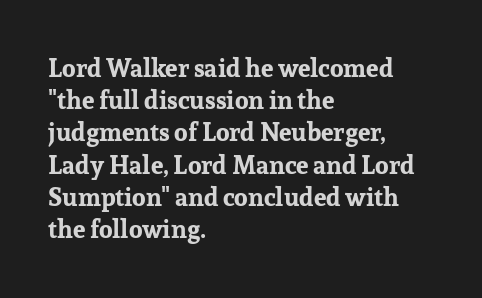
{"italic": "no", "bold": "yes", "underline": "no", "align": "left", "line_spacing": "normal", "line_spacing_ratio": 1.29, "letter_spacing": "normal", "letter_spacing_em": 0.0, "glyph_px": 25}
